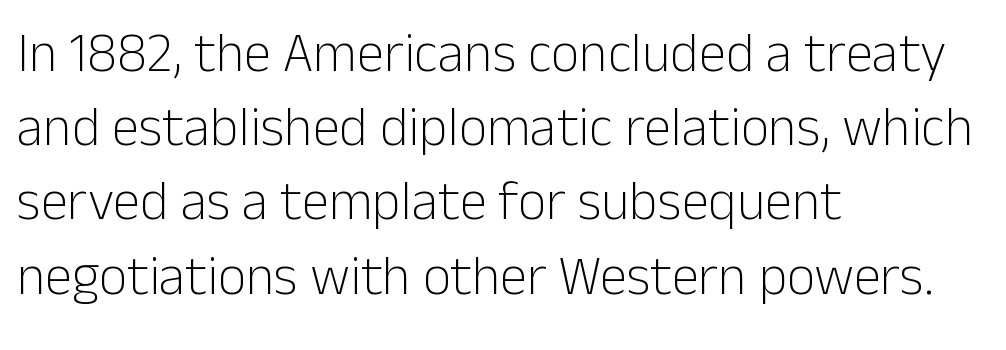
Posture: vertical. The text was rendered using a sans face with plain stroke endings. How are the letters spaced? Ordinarily, with no added tracking. Notice how descenders clear the ascenders below comfortably — that's standard leading. Teacher's note: observe the even left margin — that is flush-left alignment.
